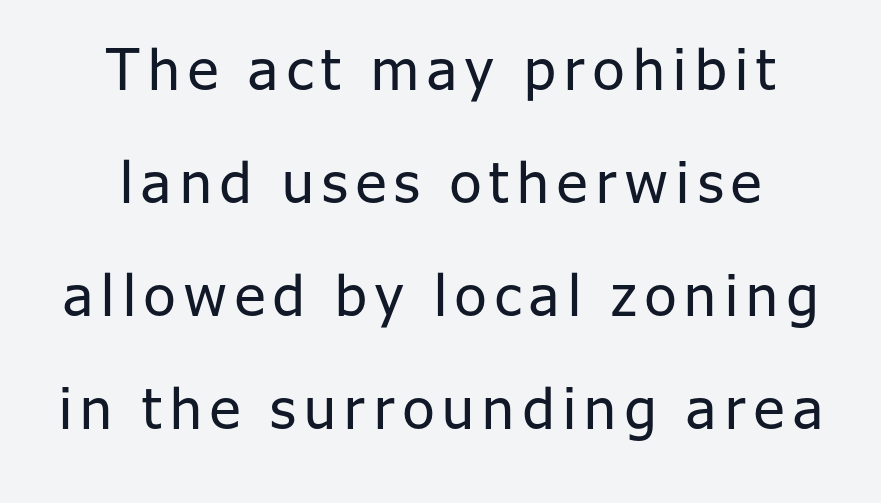
The space between consecutive lines is lavish. Proportional: the letters do not fall into vertical columns. Decoration check: the copy has no underline. On a weight scale, this lands at 450 or below.
